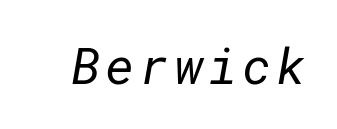
Font category for this specimen: sans-serif. Weight: in the light-to-regular range. Nobody drew a line under any word here.
